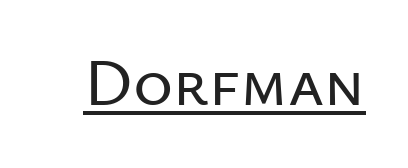
Q: Is the text italic (slanted)? A: No, it is upright.
Q: Is the typeface a serif or a sans-serif typeface? A: Sans-serif.
Q: Is the text underlined? A: Yes.
Q: Is the spacing between letters normal or unusually wide? A: Normal.
Q: Width (condensed, normal, or wide)? A: Normal.
Q: Stroke contrast? A: Low.
Q: x-height? A: Medium.
Q: Monospaced? A: No.
